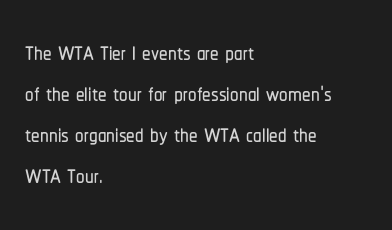
The ragged edge is on the right, which tells us the setting is flush left. The text was rendered using a sans face with plain stroke endings. A clean baseline with only descenders dipping below it. Varying glyph widths throughout — classic text-font behaviour. These lines were composed using upright roman letters.
